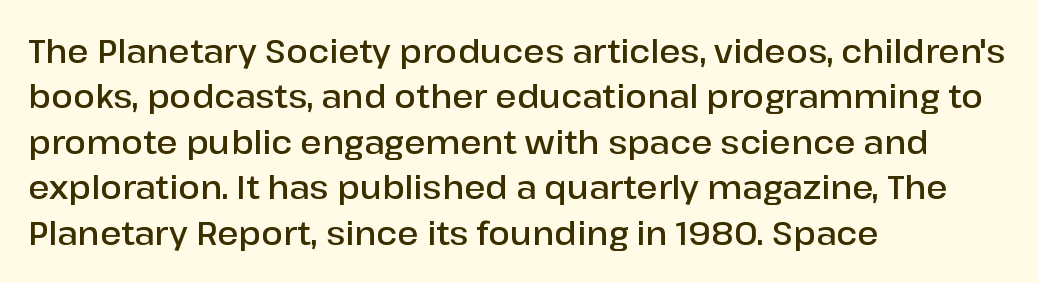
The space between consecutive lines is moderate. A typesetter would call this proportional, since set widths differ per character. I'd call this a sans setting — the letters go barefoot. Is the type bold? Partly — it's a semibold, heavier than regular but not fully bold. The passage is arranged the way most books set body copy — flush left.
